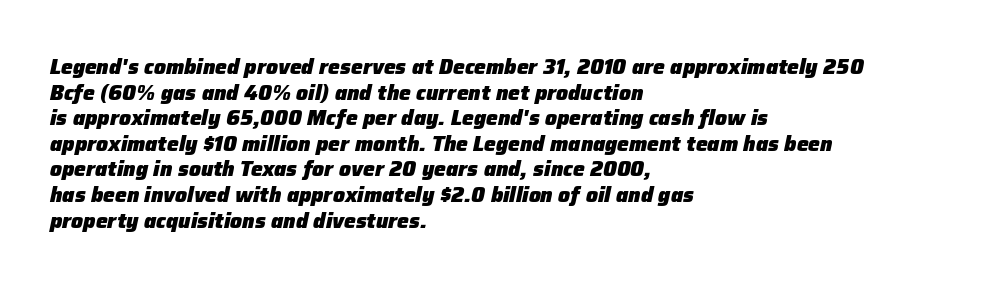
Q: Is the text bold? A: Yes.
Q: Is the text italic (slanted)? A: Yes, it leans right by about 12 degrees.
Q: Is the text underlined? A: No.
Q: How is the paragraph aligned? A: Left-aligned.
Q: Is the spacing between letters normal or unusually wide? A: Normal.
